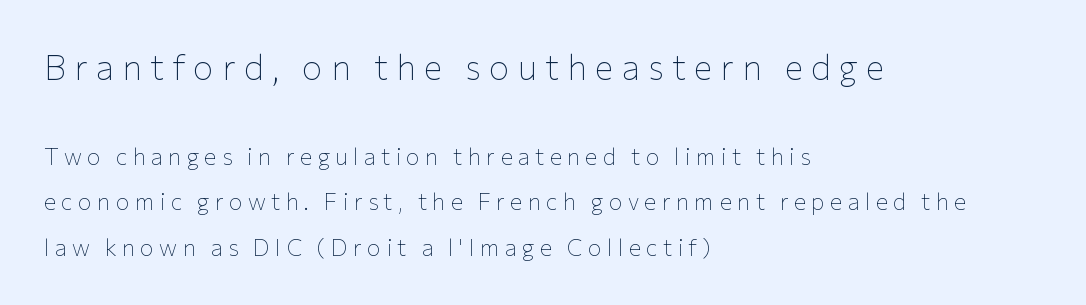
The image shows 35 px thin sans-serif type, upright; set left-aligned, loose line spacing (1.97x), unusually wide letter spacing (+0.23 em), not underlined; the first (top) block is 1.52x larger; low stroke contrast and a medium x-height.
